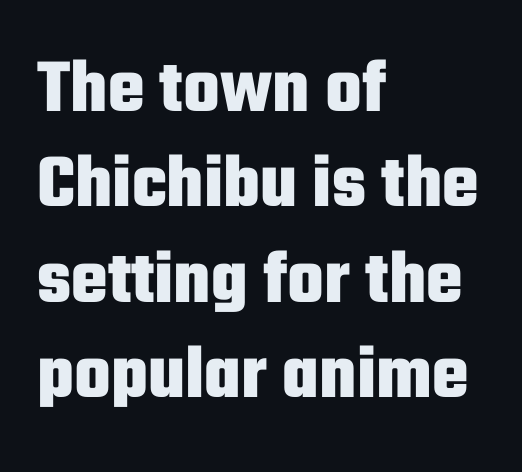
The image shows 77 px heavy, condensed sans-serif type, upright; set left-aligned, line spacing 1.24x, normal letter spacing, not underlined; low stroke contrast and a medium x-height.
